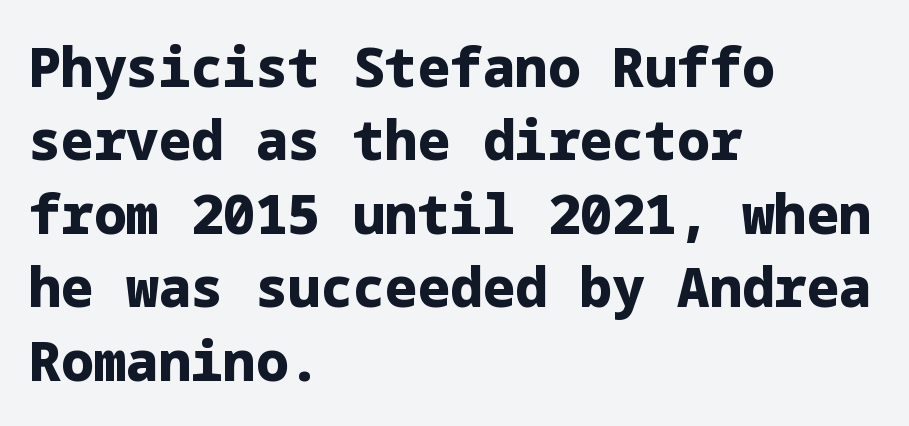
{"serif": "no", "italic": "no", "bold": "yes", "weight": "heavy", "width": "normal", "stroke_contrast": "low", "x_height": "medium", "underline": "no", "align": "left", "line_spacing": "normal", "line_spacing_ratio": 1.36, "letter_spacing": "normal", "letter_spacing_em": 0.0, "glyph_px": 54}
